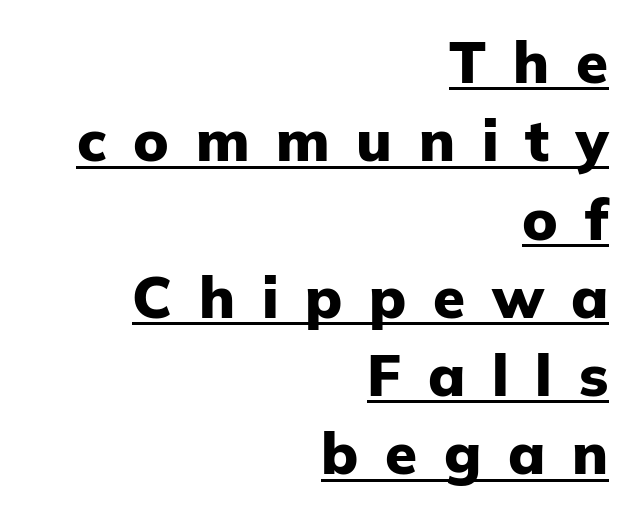
The rendering anchors every line to the right-hand side. These lines have a slow, spaced-out rhythm from letter to letter. Quick note: interline space is typical. Do the characters align in a grid? No, the font is proportional. Posture: upright roman.
